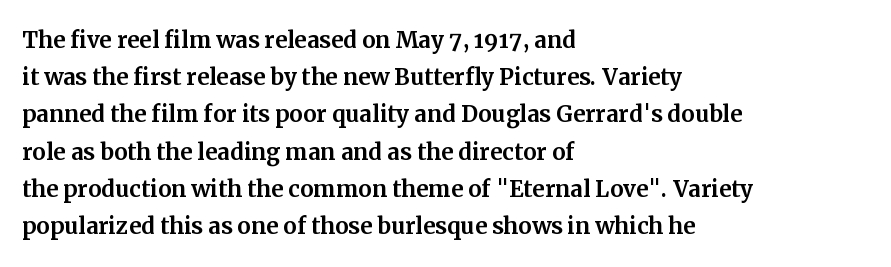
{"serif": "yes", "italic": "no", "width": "normal", "stroke_contrast": "medium", "x_height": "medium", "monospaced": "no", "underline": "no", "align": "left", "line_spacing_ratio": 1.24, "letter_spacing": "normal", "letter_spacing_em": 0.0, "glyph_px": 30}
